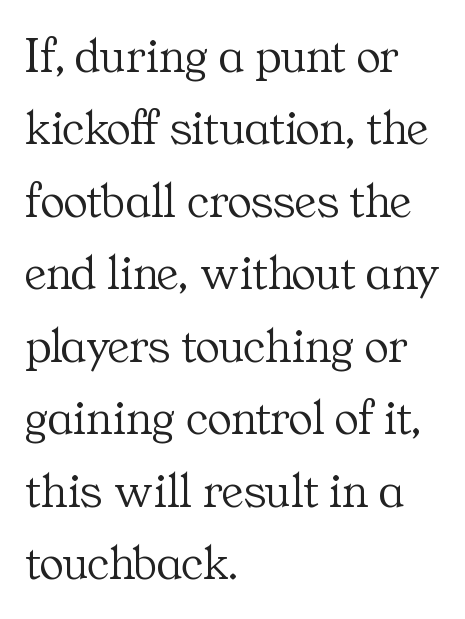
{"serif": "yes", "italic": "no", "bold": "no", "weight": "light", "width": "normal", "stroke_contrast": "medium", "x_height": "medium", "monospaced": "no", "underline": "no", "align": "left", "line_spacing": "normal", "line_spacing_ratio": 1.45, "letter_spacing": "normal", "letter_spacing_em": 0.0, "glyph_px": 50}
